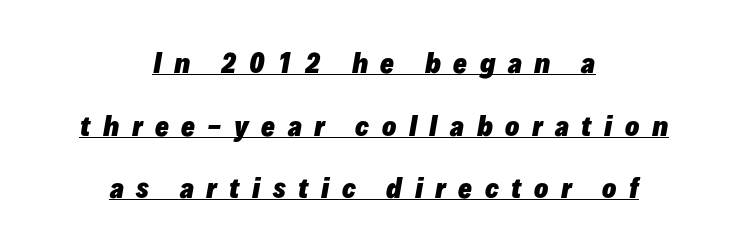
Q: Is the text bold? A: Yes.
Q: Is the text italic (slanted)? A: Yes, it leans right by about 10 degrees.
Q: Is the text underlined? A: Yes.
Q: How is the paragraph aligned? A: Centered.
Q: Is the spacing between letters normal or unusually wide? A: Unusually wide.
Q: Is the spacing between lines tight, normal or loose? A: Loose.
